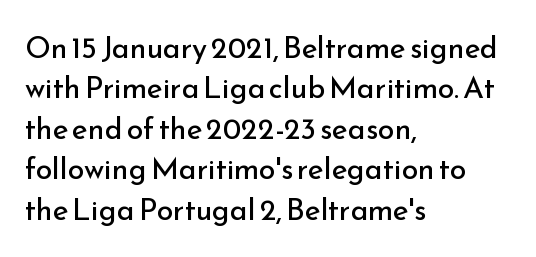
The font is comparable to plain body text, perhaps lighter. The glyphs in this specimen are sans serif. Does the copy run flush right? No — it runs flush left. Character widths vary here, with narrow letters taking less room than wide ones. Each row of text sits above clean, open space.
